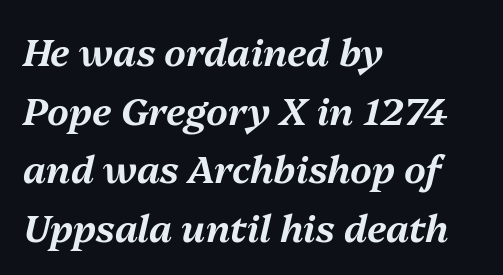
{"italic": "yes", "lean": "right", "slant_degrees": 13, "width": "normal", "stroke_contrast": "medium", "x_height": "medium", "monospaced": "no", "underline": "no", "align": "left", "line_spacing": "normal", "line_spacing_ratio": 1.54, "letter_spacing": "normal", "letter_spacing_em": 0.0, "glyph_px": 38}
